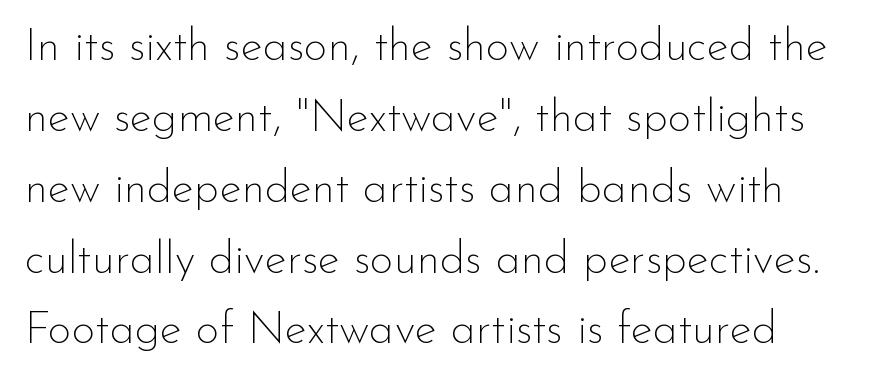
{"serif": "no", "italic": "no", "bold": "no", "weight": "thin", "width": "normal", "stroke_contrast": "low", "x_height": "small", "monospaced": "no", "underline": "no", "line_spacing": "normal", "line_spacing_ratio": 1.54, "letter_spacing": "normal", "letter_spacing_em": 0.0, "glyph_px": 46}
